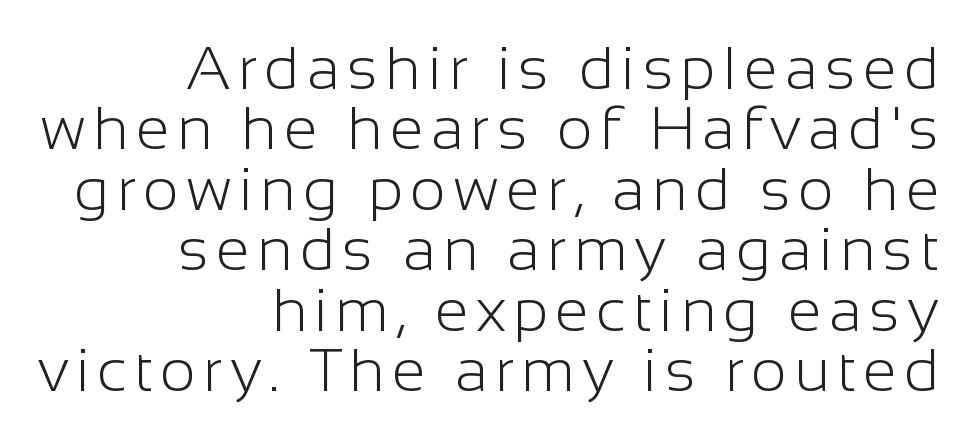
The image shows 61 px light sans-serif type, upright; set right-aligned, tight line spacing (0.99x), not underlined; low stroke contrast and a medium x-height.
